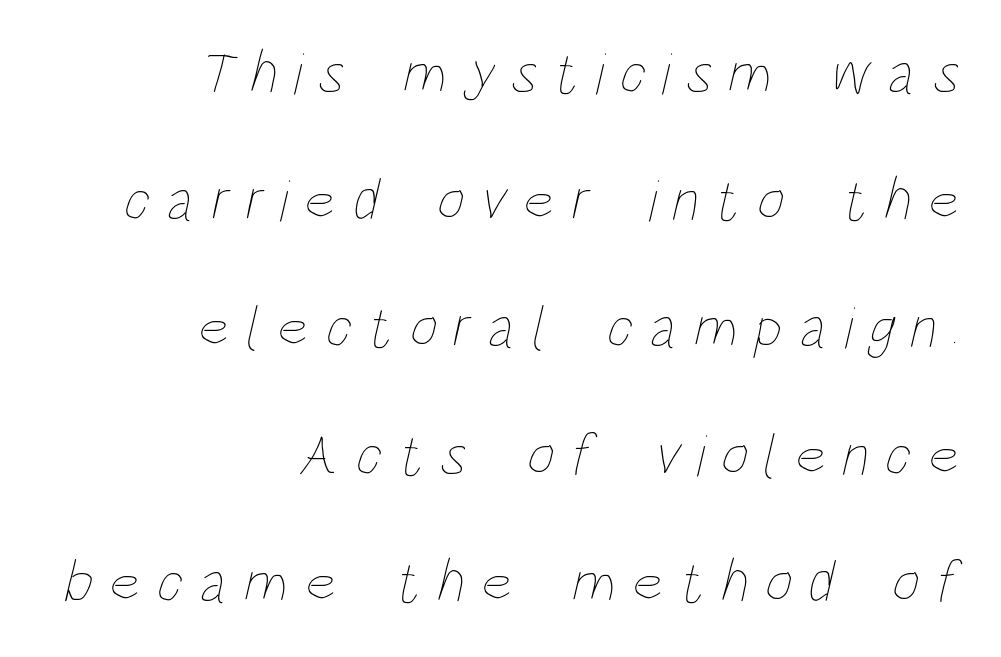
Q: Is the text bold? A: No.
Q: Is the text underlined? A: No.
Q: How is the paragraph aligned? A: Right-aligned.
Q: Is the spacing between letters normal or unusually wide? A: Unusually wide.
Q: Is the spacing between lines tight, normal or loose? A: Loose.
Q: Width (condensed, normal, or wide)? A: Condensed.
Q: Stroke contrast? A: Low.
Q: x-height? A: Large.
Q: Monospaced? A: No.
